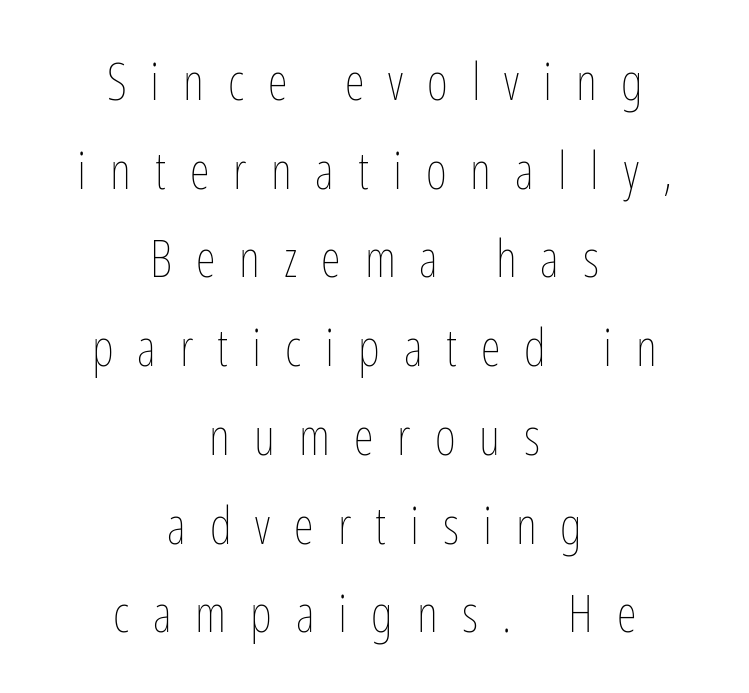
{"italic": "no", "bold": "no", "weight": "thin", "width": "condensed", "stroke_contrast": "low", "x_height": "medium", "monospaced": "no", "underline": "no", "align": "center", "line_spacing_ratio": 1.74, "letter_spacing": "wide", "letter_spacing_em": 0.47, "glyph_px": 51}
